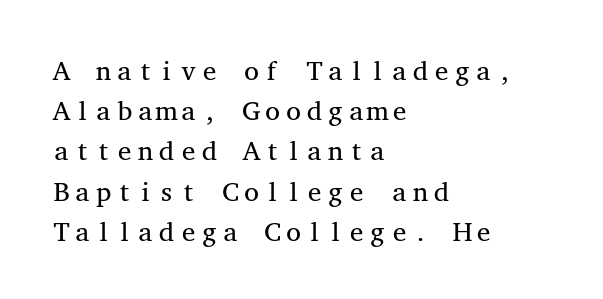
The image shows 27 px text type, upright; set left-aligned, normal line spacing (1.49x), normal letter spacing, not underlined.
